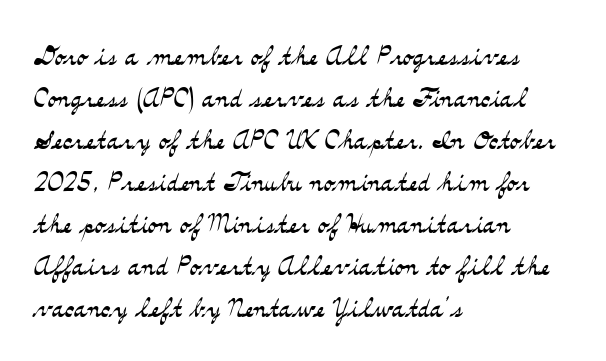
The image shows 35 px light, wide serif type; set left-aligned, line spacing 1.2x, normal letter spacing, not underlined; medium stroke contrast and a small x-height.
